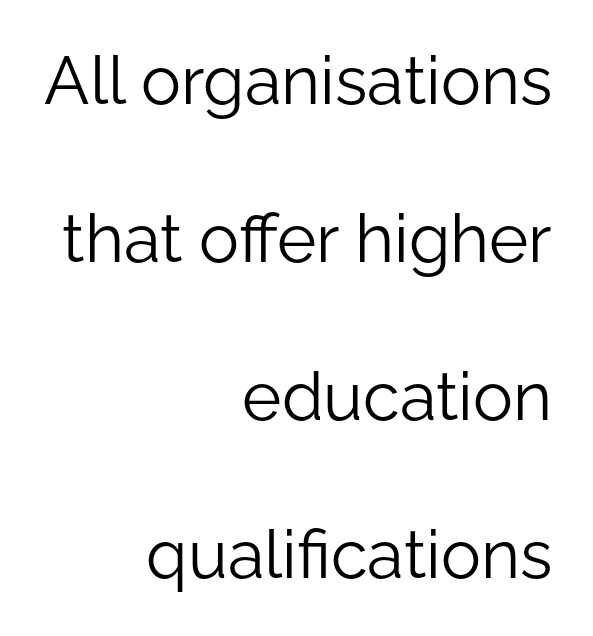
These lines are composed in type without serifs. Tall strokes in this sample are plumb rather than angled. Do the characters align in a grid? No, the font is proportional. Vertically, the passage feels expansive, rows floating well apart.
